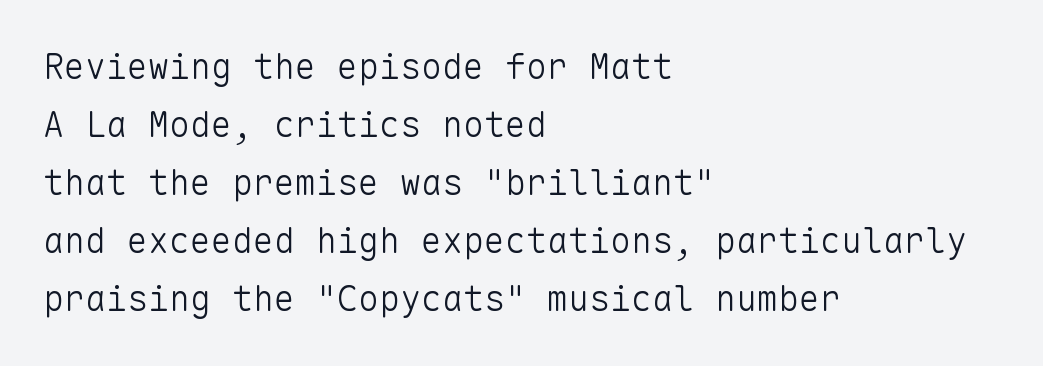
{"serif": "no", "italic": "no", "bold": "no", "weight": "light", "width": "normal", "stroke_contrast": "low", "x_height": "medium", "monospaced": "yes", "underline": "no", "align": "left", "line_spacing": "normal", "line_spacing_ratio": 1.66, "letter_spacing": "normal", "letter_spacing_em": 0.0, "glyph_px": 35}
